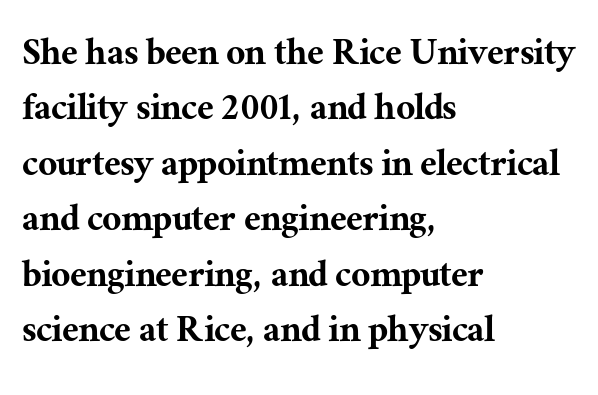
In terms of leading, this rendering sits right in the middle. One-word summary of the alignment: left. The characters display serif detailing at their extremities. This rendering leaves character spacing at its baseline value.
